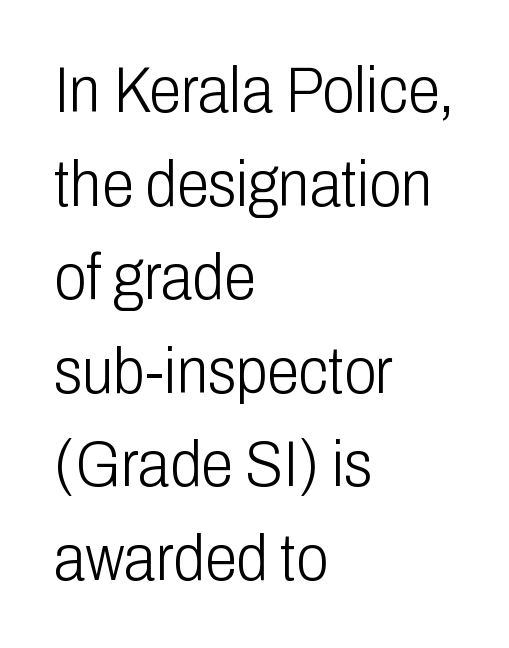
The image shows 65 px light, condensed sans-serif type, upright; set left-aligned, normal line spacing (1.44x), normal letter spacing, not underlined; low stroke contrast and a medium x-height.
